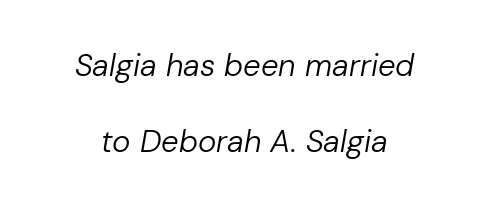
Q: Is the text bold? A: No.
Q: Is the text italic (slanted)? A: Yes, it leans right by about 10 degrees.
Q: Is the text underlined? A: No.
Q: Is the spacing between letters normal or unusually wide? A: Normal.
Q: Is the spacing between lines tight, normal or loose? A: Loose.
Q: Width (condensed, normal, or wide)? A: Normal.
Q: Stroke contrast? A: Low.
Q: x-height? A: Medium.
Q: Monospaced? A: No.
